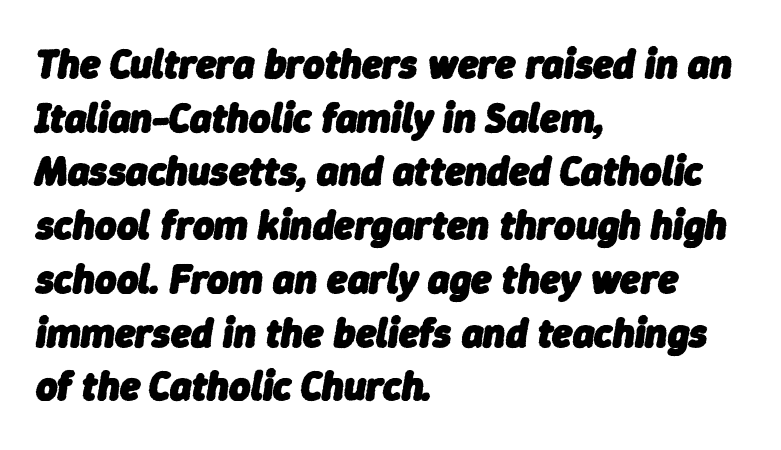
The image shows 41 px heavy type, italic (leaning right); set left-aligned, normal line spacing (1.31x), normal letter spacing, not underlined; low stroke contrast and a medium x-height.
